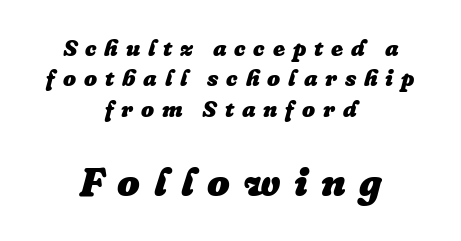
Slanted lettering throughout. How heavy is the stroke? Heavy — this is a bold. Regarding leading, the lines here are spaced in the standard way. These lines stack symmetrically, like a column narrowing and widening about its center.
